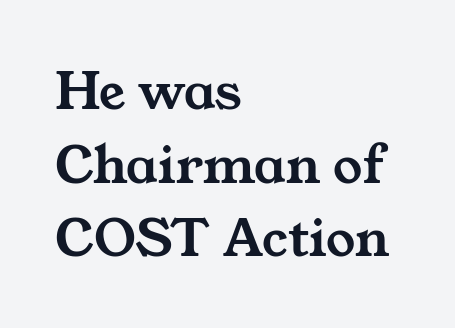
The image shows 58 px wide serif type; set left-aligned, normal line spacing (1.27x), normal letter spacing, not underlined; medium stroke contrast and a medium x-height.
